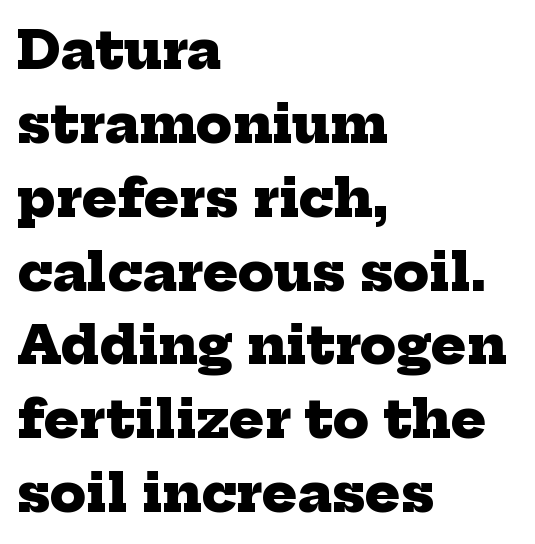
Standard letterfit; no display-style spreading of the glyphs. Summary of vertical rhythm: regular, with standard interline spacing. Small tapered or slab feet sit at the stroke ends, so this counts as serif. Chunky letters — that's bold for sure. Compared with a centered layout, this one pins lines to the left instead.
